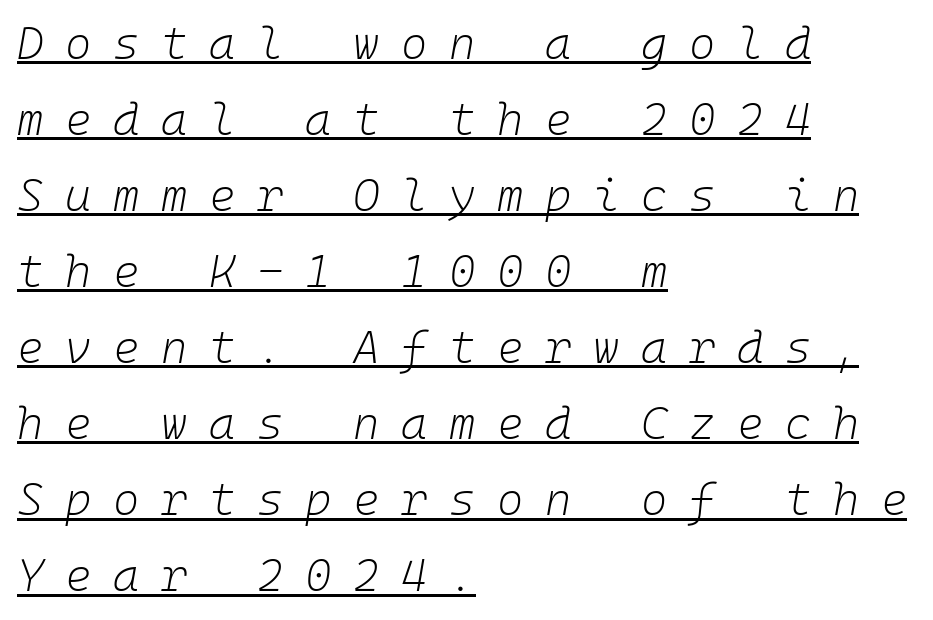
Vertically, the passage feels balanced, rows spaced as you'd expect. Stroke thickness stays within the range of a standard reading face or lighter. The letters march in equal steps, a hallmark of fixed-pitch type. Tall strokes in this sample are angled rather than plumb.
